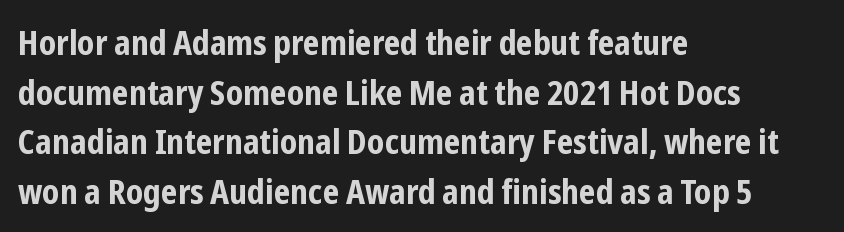
Q: Is the text bold? A: Yes.
Q: Is the text italic (slanted)? A: No, it is upright.
Q: Is the typeface a serif or a sans-serif typeface? A: Sans-serif.
Q: Is the text underlined? A: No.
Q: How is the paragraph aligned? A: Left-aligned.
Q: Is the spacing between letters normal or unusually wide? A: Normal.
Q: Is the spacing between lines tight, normal or loose? A: Normal.
Q: Width (condensed, normal, or wide)? A: Condensed.
Q: Stroke contrast? A: Low.
Q: x-height? A: Medium.
Q: Monospaced? A: No.
